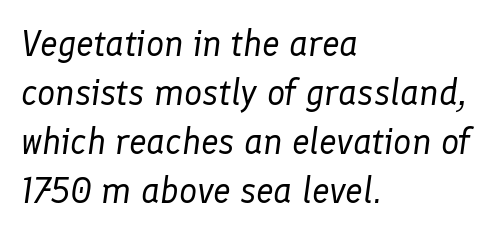
{"italic": "yes", "lean": "right", "slant_degrees": 8, "bold": "no", "weight": "regular", "width": "normal", "stroke_contrast": "low", "x_height": "medium", "monospaced": "no", "underline": "no", "align": "left", "line_spacing": "normal", "line_spacing_ratio": 1.36, "letter_spacing": "normal", "letter_spacing_em": 0.0, "glyph_px": 36}
